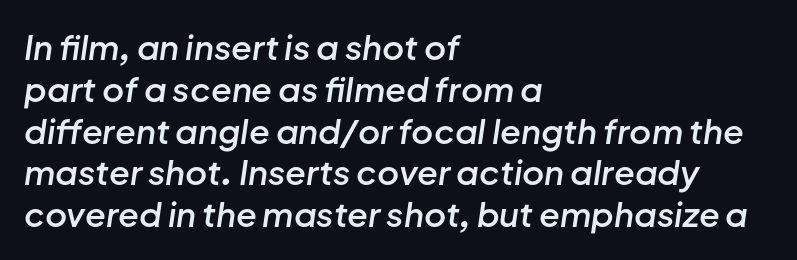
{"italic": "yes", "lean": "right", "slant_degrees": 8, "bold": "semi", "weight": "semibold", "width": "normal", "stroke_contrast": "low", "x_height": "medium", "monospaced": "no", "underline": "no", "align": "left", "line_spacing_ratio": 1.23, "letter_spacing": "normal", "letter_spacing_em": 0.0, "glyph_px": 34}
